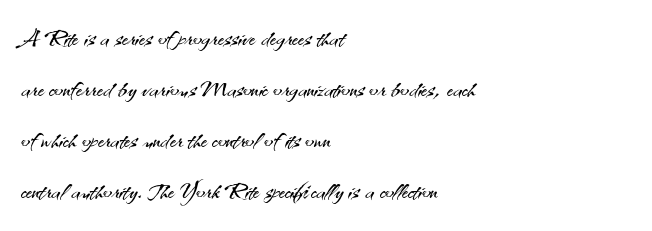
Q: Is the text bold? A: No.
Q: Is the text italic (slanted)? A: Yes.
Q: Is the typeface a serif or a sans-serif typeface? A: Sans-serif.
Q: Is the text underlined? A: No.
Q: How is the paragraph aligned? A: Left-aligned.
Q: Is the spacing between letters normal or unusually wide? A: Normal.
Q: Is the spacing between lines tight, normal or loose? A: Normal.
Q: Width (condensed, normal, or wide)? A: Normal.
Q: Stroke contrast? A: Medium.
Q: x-height? A: Small.
Q: Monospaced? A: No.
